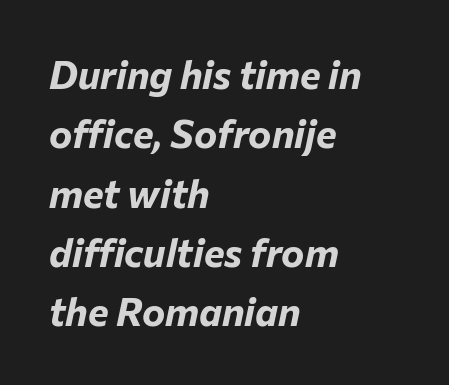
Q: Is the text bold? A: Yes.
Q: Is the text italic (slanted)? A: Yes, it leans right by about 12 degrees.
Q: Is the text underlined? A: No.
Q: How is the paragraph aligned? A: Left-aligned.
Q: Is the spacing between letters normal or unusually wide? A: Normal.
Q: Is the spacing between lines tight, normal or loose? A: Normal.
Q: Width (condensed, normal, or wide)? A: Normal.
Q: Stroke contrast? A: Low.
Q: x-height? A: Medium.
Q: Monospaced? A: No.
